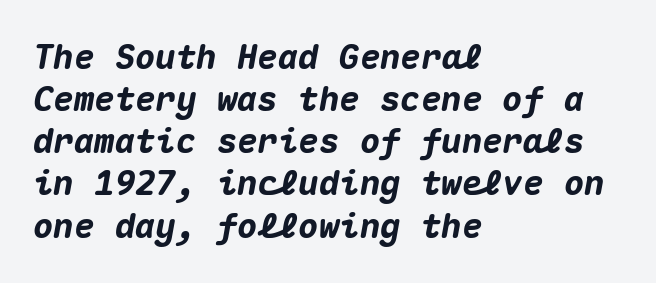
The image shows 34 px heavy type, italic (leaning right), monospaced; set left-aligned, line spacing 1.24x, normal letter spacing, not underlined; medium stroke contrast and a medium x-height.
